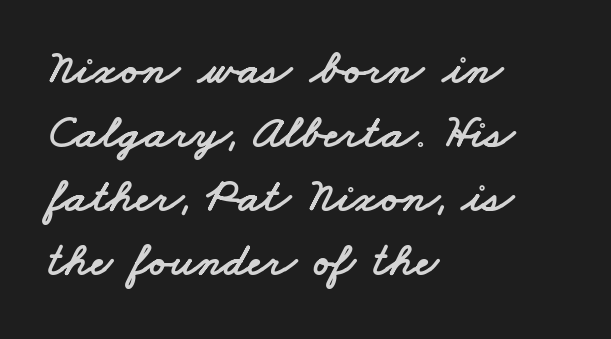
{"serif": "no", "width": "wide", "stroke_contrast": "low", "x_height": "small", "monospaced": "no", "underline": "no", "align": "left", "line_spacing": "normal", "line_spacing_ratio": 1.33, "letter_spacing": "normal", "letter_spacing_em": 0.0, "glyph_px": 48}
